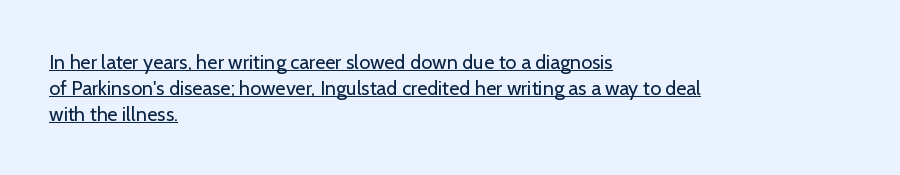
The image shows 20 px text type, upright; set left-aligned, normal line spacing (1.3x), normal letter spacing, underlined.
